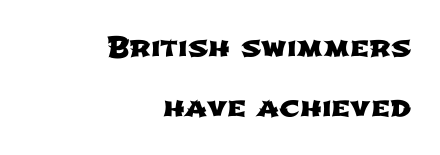
The image shows 27 px text type; set right-aligned, loose line spacing (2.21x), normal letter spacing, not underlined.
